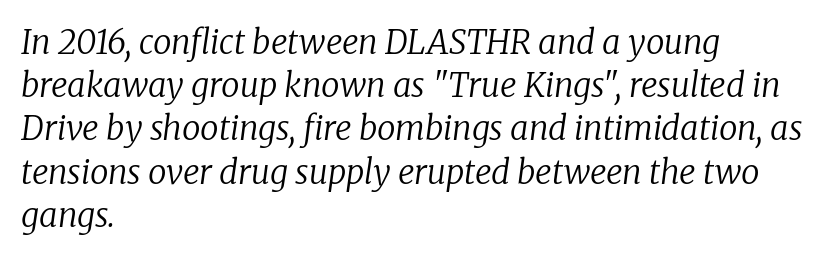
Leftover space on each line is placed entirely after the last word. Spacing between characters is what you'd get straight out of the box. The space between consecutive lines is moderate. The letters advance in unequal steps, a hallmark of proportional type. Bare-footed words on every line. The face looks like a standard text weight, possibly lighter.
